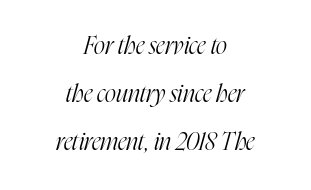
{"italic": "yes", "lean": "right", "slant_degrees": 16, "bold": "no", "underline": "no", "align": "center", "line_spacing": "loose", "line_spacing_ratio": 2.01, "letter_spacing": "normal", "letter_spacing_em": 0.0, "glyph_px": 24}
